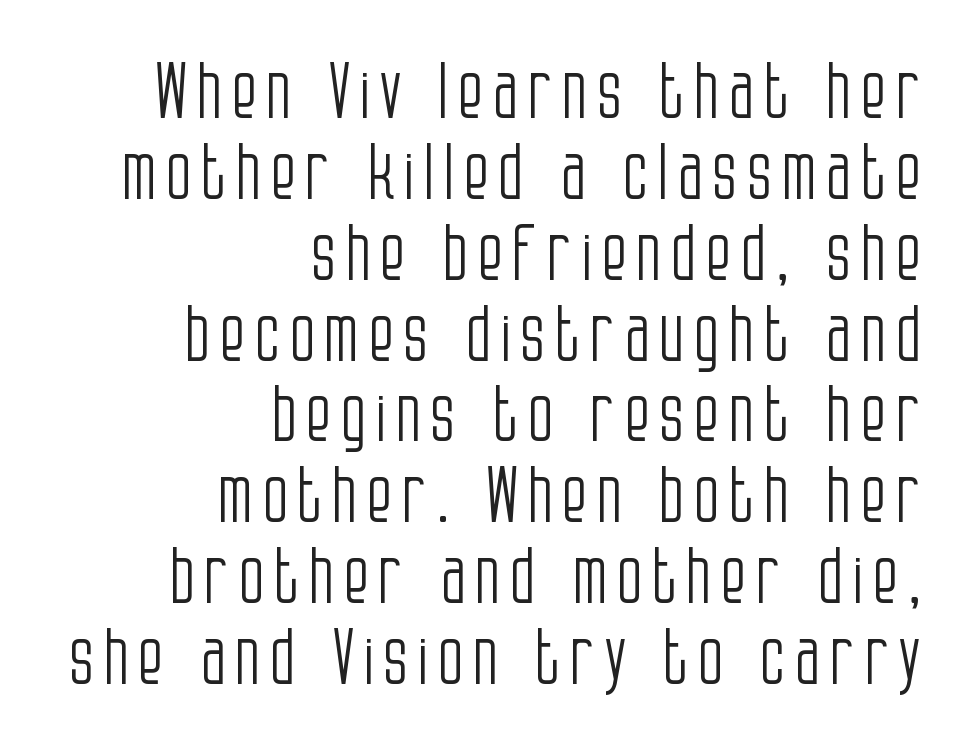
Teacher's note: observe the even right margin — that is flush-right alignment. A bare baseline throughout the passage. Is this a fixed-width face? No — the glyphs have proportional, varying widths. Ordinary non-slanted type is in use.
